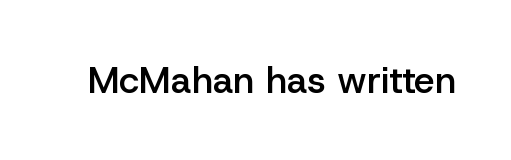
The image shows 37 px semibold sans-serif type, upright; set normal letter spacing, not underlined; low stroke contrast and a medium x-height.
